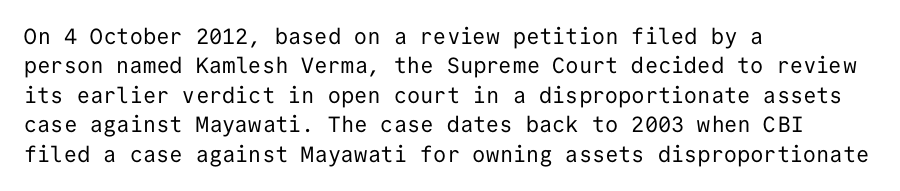
The image shows 22 px text type, upright; set left-aligned, normal line spacing (1.34x), normal letter spacing, not underlined.
